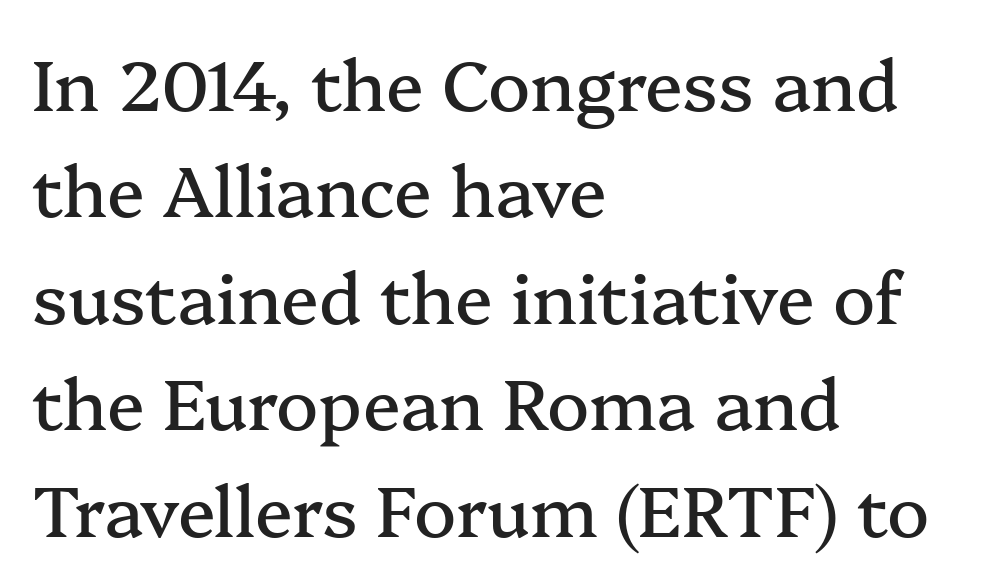
The passage shown is typed in a proportional face where columns would drift. This rendering uses left alignment, leaving the right contour irregular. Old-style or modern, the face here clearly has serifs. The horizontal fit of the characters is conventional and even.
